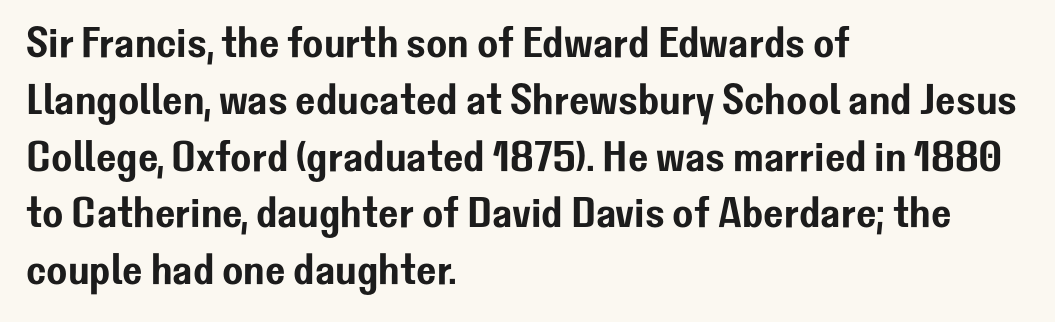
{"serif": "no", "italic": "no", "width": "normal", "stroke_contrast": "low", "x_height": "medium", "monospaced": "no", "underline": "no", "align": "left", "line_spacing": "normal", "line_spacing_ratio": 1.32, "letter_spacing": "normal", "letter_spacing_em": 0.0, "glyph_px": 43}
